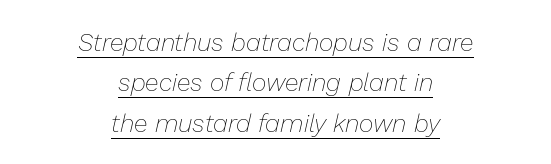
The image shows 25 px text type, italic (leaning right); set centered, normal line spacing (1.62x), normal letter spacing, underlined.
